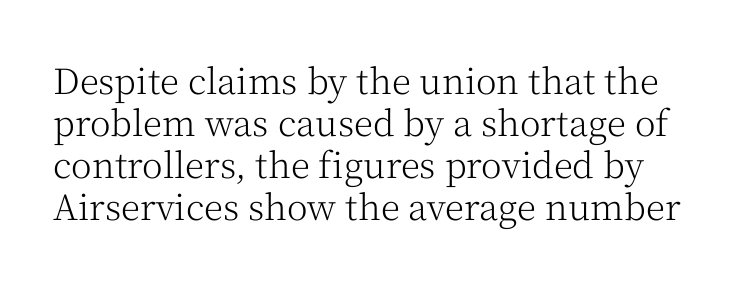
{"serif": "yes", "italic": "no", "bold": "no", "weight": "light", "width": "normal", "stroke_contrast": "medium", "x_height": "medium", "monospaced": "no", "underline": "no", "line_spacing_ratio": 1.2, "letter_spacing": "normal", "letter_spacing_em": 0.0, "glyph_px": 35}
